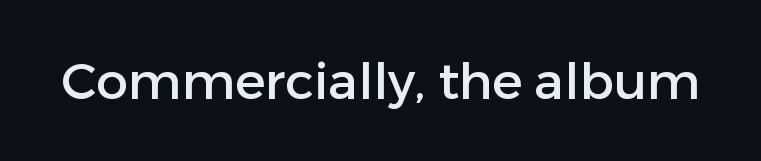
The image shows 51 px sans-serif type, upright; set normal letter spacing, not underlined; low stroke contrast and a medium x-height.
